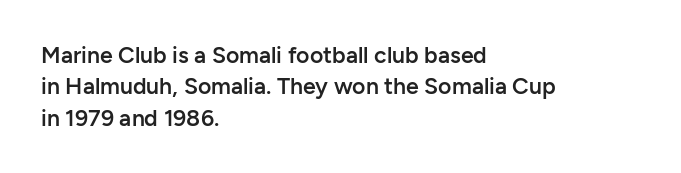
{"italic": "no", "bold": "semi", "underline": "no", "align": "left", "line_spacing": "normal", "line_spacing_ratio": 1.36, "letter_spacing": "normal", "letter_spacing_em": 0.0, "glyph_px": 23}
